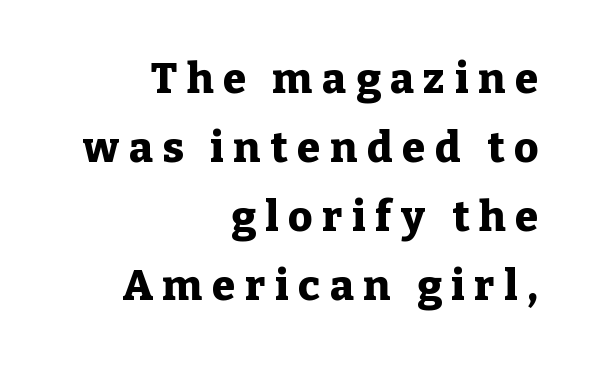
Q: Is the text bold? A: Yes.
Q: Is the text italic (slanted)? A: No, it is upright.
Q: Is the typeface a serif or a sans-serif typeface? A: Serif.
Q: Is the text underlined? A: No.
Q: How is the paragraph aligned? A: Right-aligned.
Q: Is the spacing between letters normal or unusually wide? A: Unusually wide.
Q: Is the spacing between lines tight, normal or loose? A: Normal.
Q: Width (condensed, normal, or wide)? A: Normal.
Q: Stroke contrast? A: Low.
Q: x-height? A: Medium.
Q: Monospaced? A: No.
